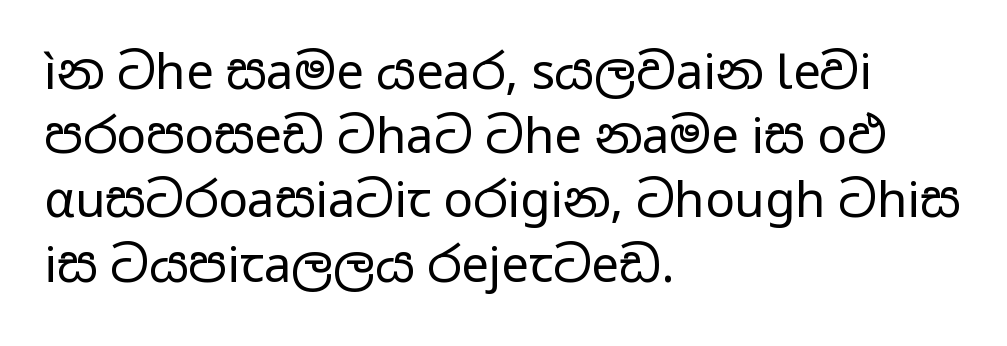
The image shows 49 px regular-weight, wide sans-serif type, upright; set left-aligned, normal line spacing (1.31x), normal letter spacing, not underlined; low stroke contrast and a medium x-height.
